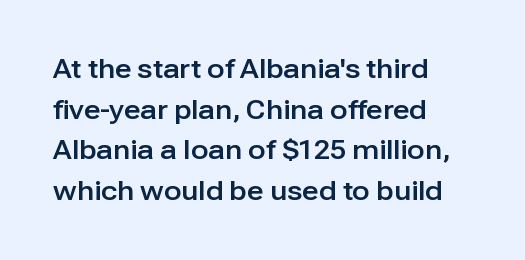
This rendering features lettering with no underline. How are the letters spaced? Ordinarily, with no added tracking. The setting favours the left margin, as ordinary paragraphs usually do. Does the lettering tilt? It doesn't — this is upright. Summary of vertical rhythm: regular, with standard interline spacing.
